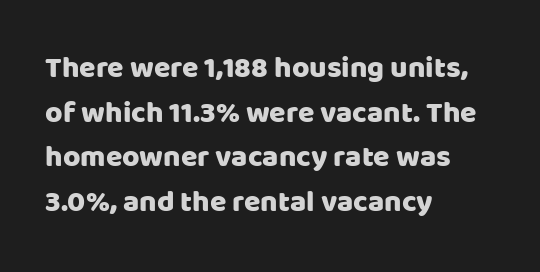
Q: Is the text italic (slanted)? A: No, it is upright.
Q: Is the typeface a serif or a sans-serif typeface? A: Sans-serif.
Q: Is the text underlined? A: No.
Q: How is the paragraph aligned? A: Left-aligned.
Q: Is the spacing between letters normal or unusually wide? A: Normal.
Q: Is the spacing between lines tight, normal or loose? A: Normal.
Q: Width (condensed, normal, or wide)? A: Normal.
Q: Stroke contrast? A: Low.
Q: x-height? A: Large.
Q: Monospaced? A: No.
